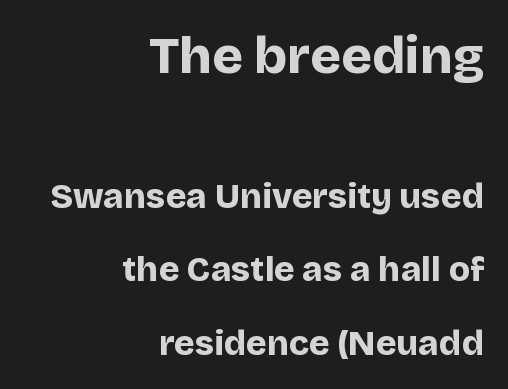
{"serif": "no", "italic": "no", "bold": "yes", "weight": "bold", "width": "normal", "stroke_contrast": "low", "x_height": "large", "monospaced": "no", "underline": "no", "align": "right", "line_spacing": "loose", "line_spacing_ratio": 2.1, "letter_spacing": "normal", "letter_spacing_em": 0.0, "larger_block": "first", "size_ratio": 1.49, "glyph_px": 52}
